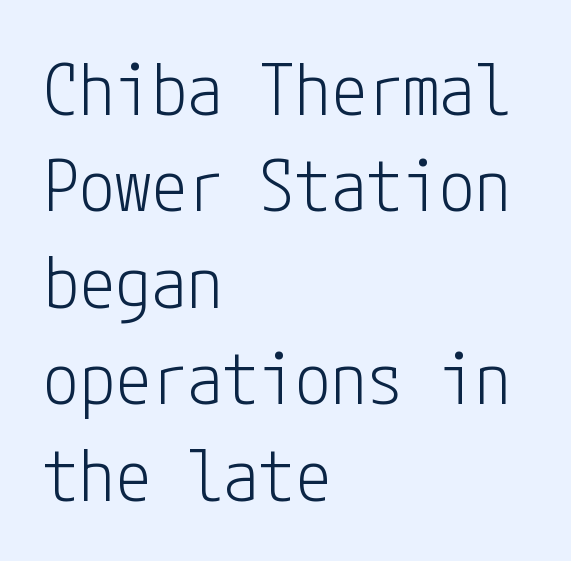
{"serif": "no", "italic": "no", "bold": "no", "weight": "light", "width": "condensed", "stroke_contrast": "low", "x_height": "medium", "underline": "no", "align": "left", "line_spacing": "normal", "line_spacing_ratio": 1.34, "letter_spacing": "normal", "letter_spacing_em": 0.0, "glyph_px": 72}
